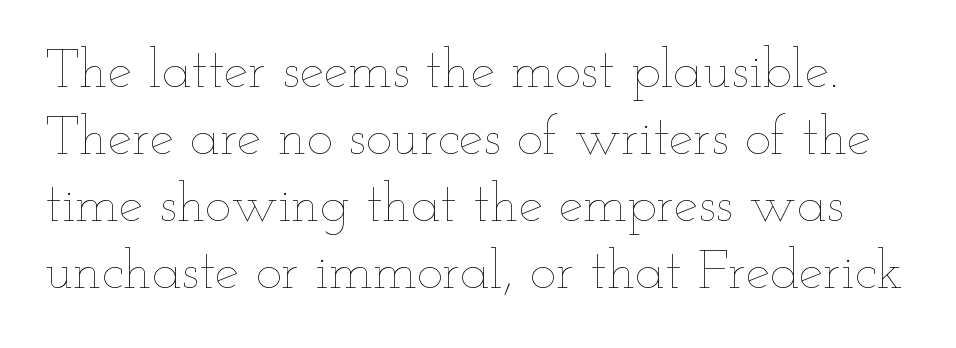
The image shows 55 px thin, wide type, upright; set line spacing 1.22x, normal letter spacing, not underlined; low stroke contrast and a small x-height.
